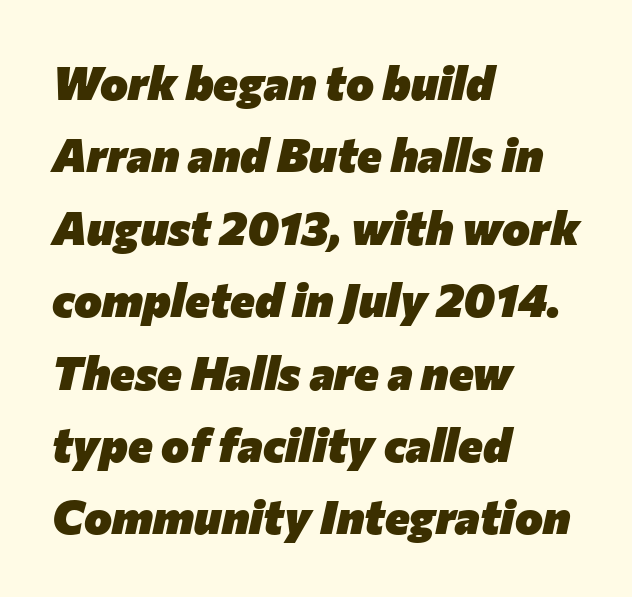
The letters sit at their default tracking, neither squeezed nor spread. This is oblique type, the kind used for emphasis or titles. A student would call this left alignment; a typographer would say flush left, rag right. These lines carry a lot of weight — the face is fully bold. The passage shown stacks its lines at a standard gap. Each letter keeps its own natural width here, so spacing adapts to shape.
